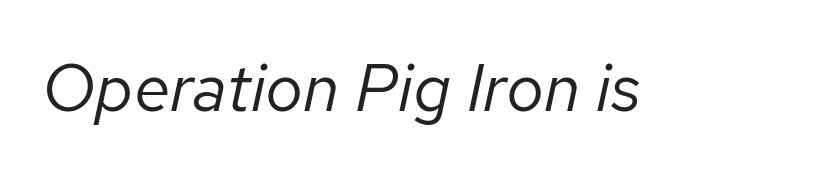
Stems and bowls with no extra thickness — not bold. Honestly, the letter spacing is just normal — you wouldn't notice it. The passage shown is typed in a proportional face where columns would drift. Rendered with sloped, italic letterforms. The specimen omits any rule beneath the text block's lines.
